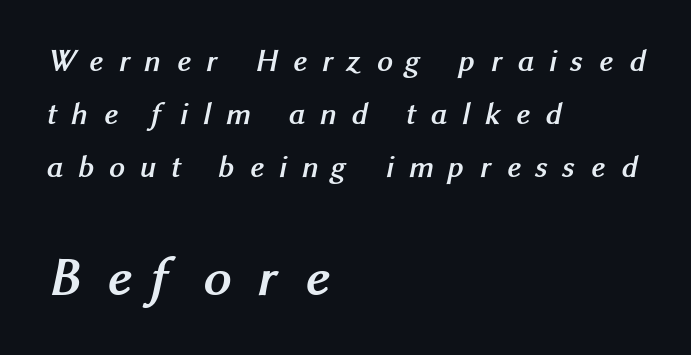
The passage shown is typed in a proportional face where columns would drift. There is plenty of visible air inserted between adjacent glyphs. Chunky letters — that's bold for sure. The setting favours the left margin, as ordinary paragraphs usually do.
